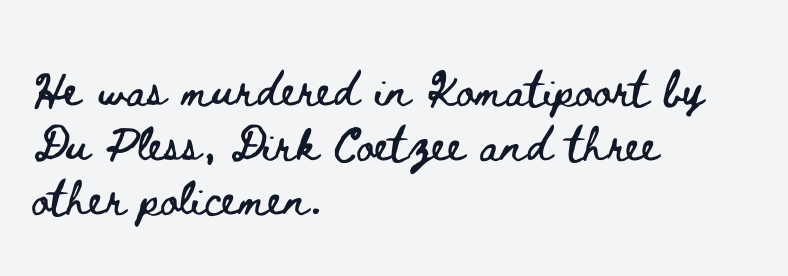
One-word summary of the alignment: left. Proportional: the letters do not fall into vertical columns. The line texture is even and compact thanks to regular tracking.
